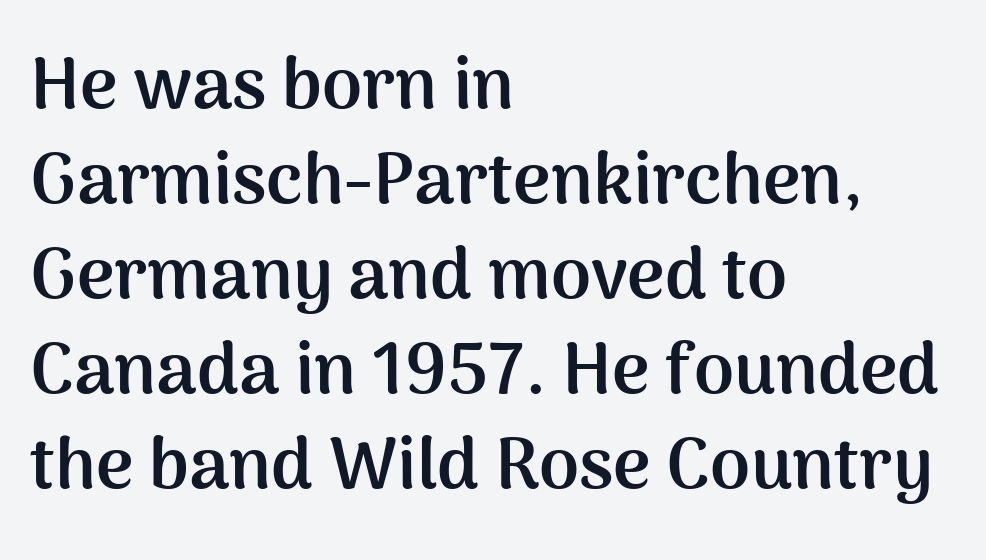
Q: Is the text bold? A: Yes.
Q: Is the text italic (slanted)? A: No, it is upright.
Q: Is the typeface a serif or a sans-serif typeface? A: Sans-serif.
Q: Is the text underlined? A: No.
Q: How is the paragraph aligned? A: Left-aligned.
Q: Is the spacing between letters normal or unusually wide? A: Normal.
Q: Is the spacing between lines tight, normal or loose? A: Normal.
Q: Width (condensed, normal, or wide)? A: Normal.
Q: Stroke contrast? A: Medium.
Q: x-height? A: Medium.
Q: Monospaced? A: No.
